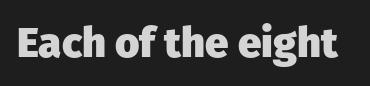
In terms of letterform style, serifs are entirely absent. Is this a fixed-width face? No — the glyphs have proportional, varying widths. Every letter is thick-stroked: bold, no question. The glyphs are unaccompanied by any horizontal stroke below them. The axis of the letterforms is exactly vertical. Students, note that the glyphs here touch the page at normal intervals.
